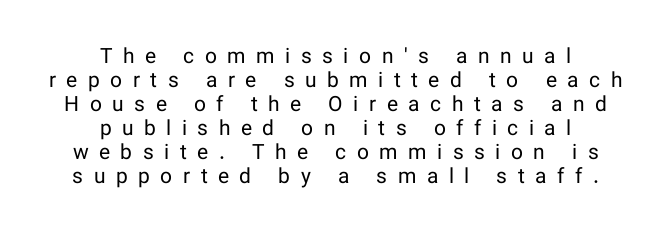
{"italic": "no", "bold": "no", "underline": "no", "align": "center", "line_spacing": "tight", "line_spacing_ratio": 1.14, "letter_spacing": "wide", "letter_spacing_em": 0.5, "glyph_px": 21}
